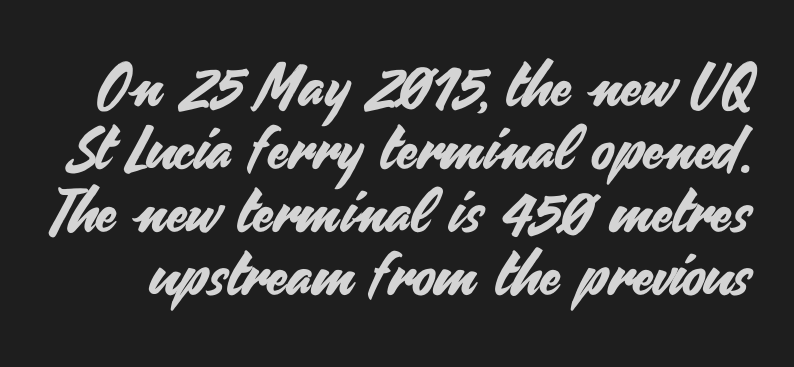
The image shows 60 px sans-serif type; set tight line spacing (1.05x), normal letter spacing, not underlined; medium stroke contrast and a small x-height.
